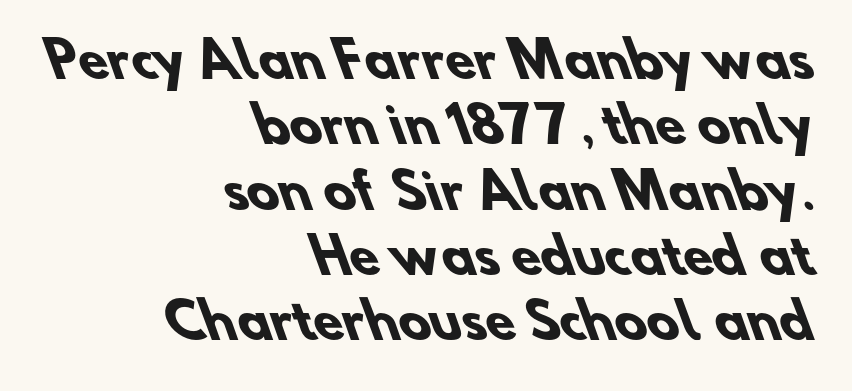
Q: Is the text bold? A: Yes.
Q: Is the typeface a serif or a sans-serif typeface? A: Sans-serif.
Q: Is the text underlined? A: No.
Q: How is the paragraph aligned? A: Right-aligned.
Q: Is the spacing between letters normal or unusually wide? A: Normal.
Q: Is the spacing between lines tight, normal or loose? A: Normal.
Q: Width (condensed, normal, or wide)? A: Normal.
Q: Stroke contrast? A: Low.
Q: x-height? A: Small.
Q: Monospaced? A: No.
